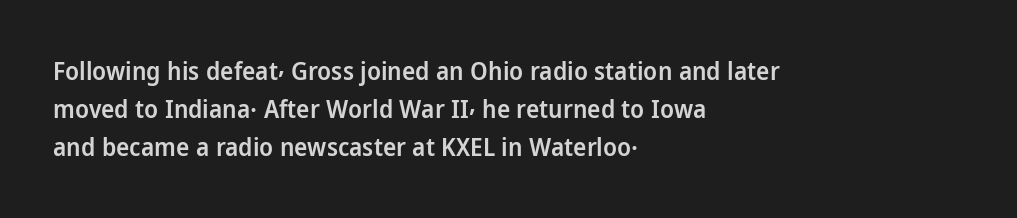
How heavy is the stroke? Medium-heavy — a semibold, shy of bold. Summary of vertical rhythm: regular, with standard interline spacing. Underline: absent. Inter-character spacing is left at the font's built-in metrics. A student would call this left alignment; a typographer would say flush left, rag right. Italic? Not at all — the glyphs are vertical.
